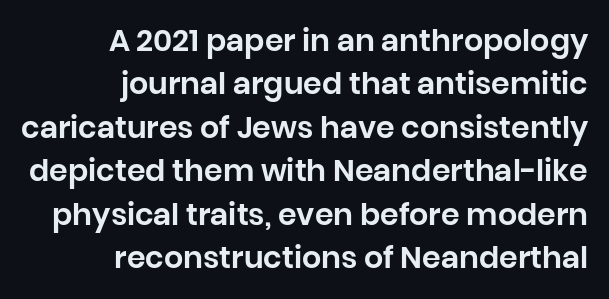
{"serif": "no", "italic": "no", "width": "normal", "stroke_contrast": "low", "x_height": "large", "monospaced": "no", "underline": "no", "align": "right", "line_spacing": "normal", "line_spacing_ratio": 1.45, "letter_spacing": "normal", "letter_spacing_em": 0.0, "glyph_px": 30}
